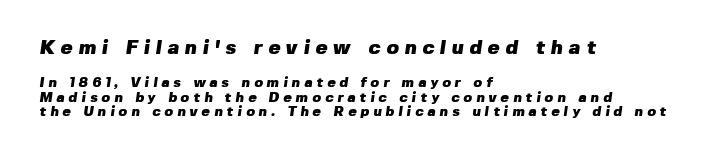
Q: Is the text bold? A: Yes.
Q: Is the text underlined? A: No.
Q: How is the paragraph aligned? A: Left-aligned.
Q: Is the spacing between letters normal or unusually wide? A: Unusually wide.
Q: Is the spacing between lines tight, normal or loose? A: Tight.
Q: Which block of text is set in a larger size, the first (top) or the second (bottom)? A: The first (top) one.
